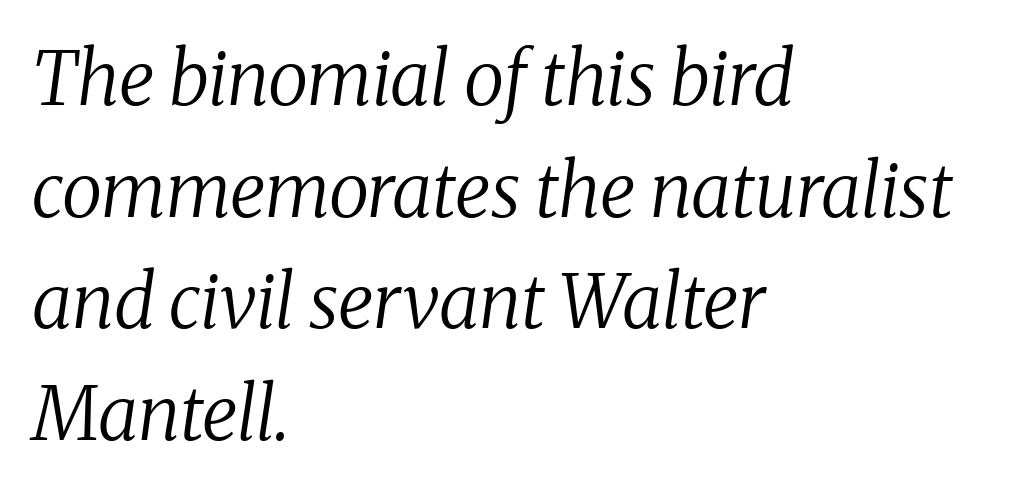
{"serif": "yes", "italic": "yes", "lean": "right", "slant_degrees": 8, "bold": "no", "weight": "regular", "width": "normal", "stroke_contrast": "medium", "x_height": "medium", "monospaced": "no", "underline": "no", "align": "left", "line_spacing": "normal", "line_spacing_ratio": 1.51, "letter_spacing": "normal", "letter_spacing_em": 0.0, "glyph_px": 74}
